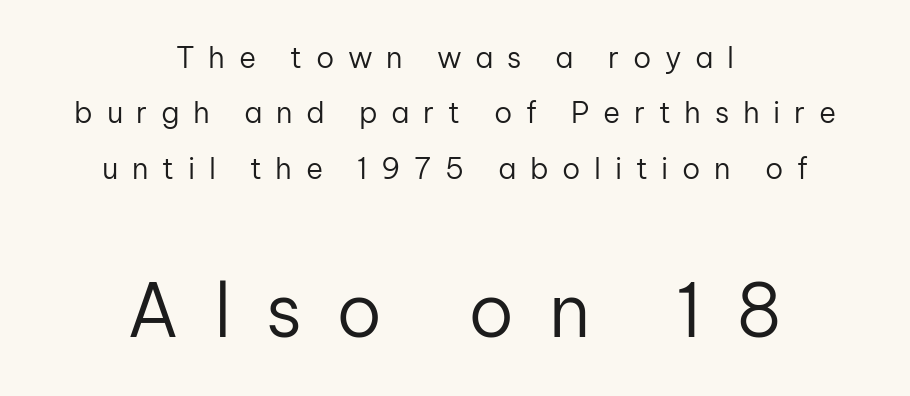
{"serif": "no", "italic": "no", "bold": "no", "weight": "regular", "width": "normal", "stroke_contrast": "low", "x_height": "medium", "monospaced": "no", "underline": "no", "align": "center", "line_spacing": "loose", "line_spacing_ratio": 1.91, "letter_spacing": "wide", "letter_spacing_em": 0.47, "larger_block": "second", "size_ratio": 2.52, "glyph_px": 73}
